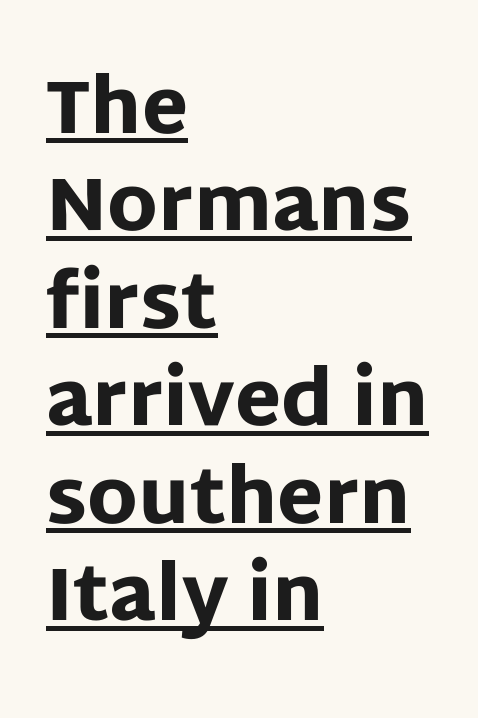
Heavy, bold letterforms. Note the varied advance widths — an 'i' is clearly narrower than an 'm'. Successive baselines arrive at the customary interval. Look at the tracking — it's just the regular setting, nothing added. The font's upright variant was chosen for this text.
